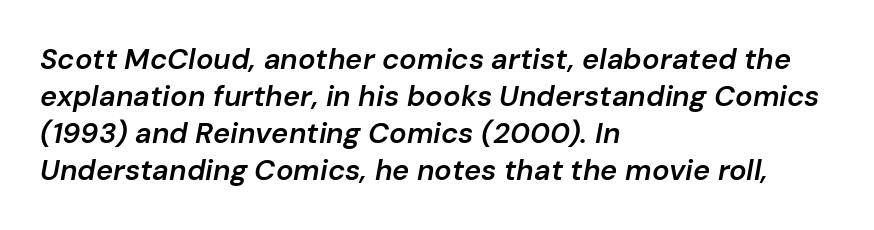
{"italic": "yes", "lean": "right", "slant_degrees": 10, "bold": "semi", "weight": "semibold", "width": "normal", "stroke_contrast": "low", "x_height": "medium", "monospaced": "no", "underline": "no", "align": "left", "line_spacing": "normal", "line_spacing_ratio": 1.28, "letter_spacing": "normal", "letter_spacing_em": 0.0, "glyph_px": 29}
